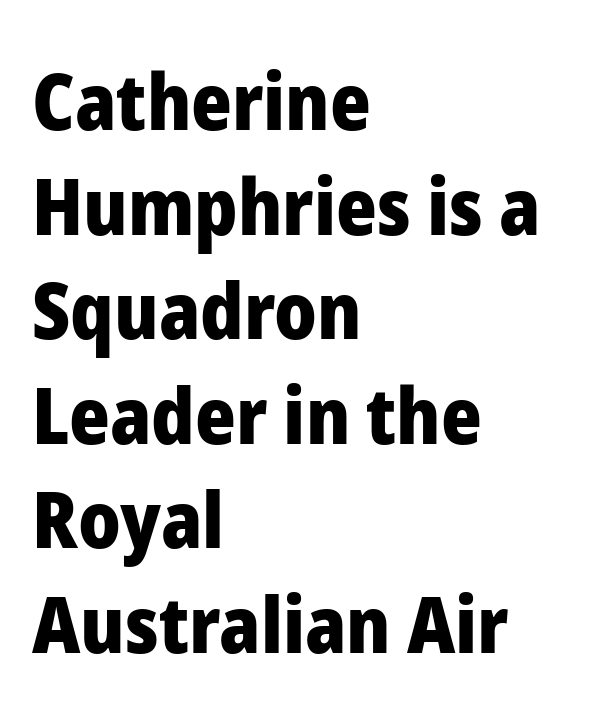
{"serif": "no", "italic": "no", "bold": "yes", "weight": "heavy", "width": "normal", "stroke_contrast": "low", "x_height": "medium", "monospaced": "no", "underline": "no", "align": "left", "line_spacing": "normal", "line_spacing_ratio": 1.34, "letter_spacing": "normal", "letter_spacing_em": 0.0, "glyph_px": 78}
